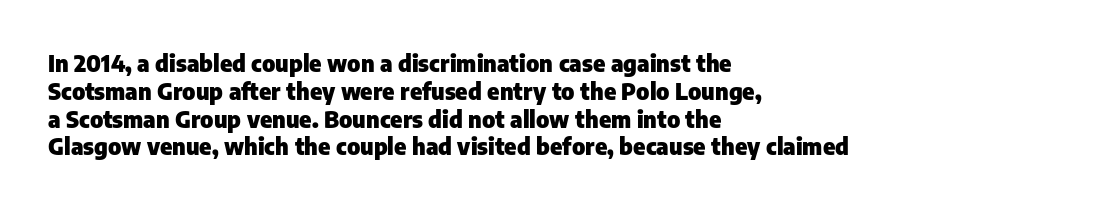
Q: Is the text bold? A: Yes.
Q: Is the text italic (slanted)? A: No, it is upright.
Q: Is the text underlined? A: No.
Q: How is the paragraph aligned? A: Left-aligned.
Q: Is the spacing between letters normal or unusually wide? A: Normal.
